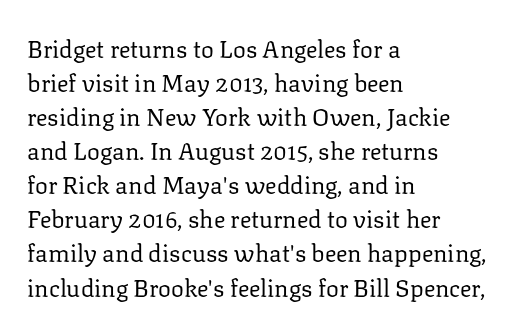
Q: Is the text bold? A: No.
Q: Is the text italic (slanted)? A: No, it is upright.
Q: Is the text underlined? A: No.
Q: How is the paragraph aligned? A: Left-aligned.
Q: Is the spacing between letters normal or unusually wide? A: Normal.
Q: Is the spacing between lines tight, normal or loose? A: Normal.
